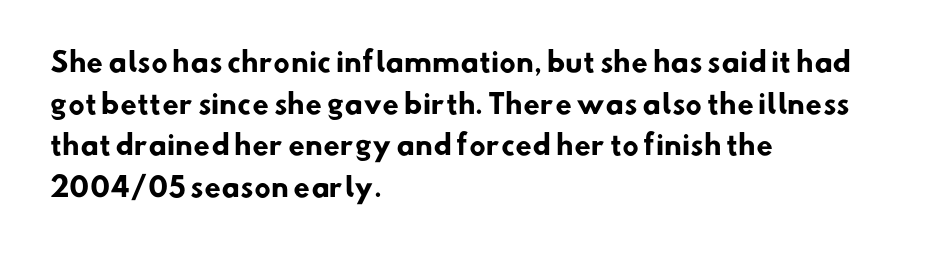
The image shows 27 px bold type; set left-aligned, normal line spacing (1.54x), normal letter spacing, not underlined.
